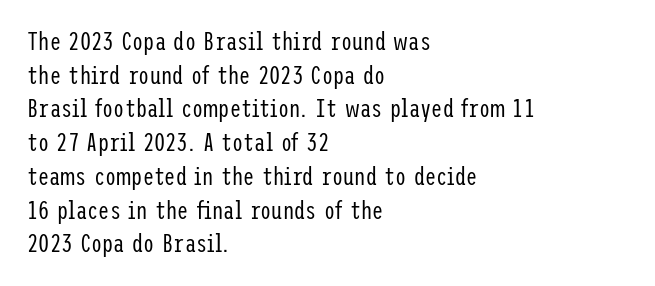
Honestly, there is no underline to notice here at all. When letters stand straight like this, we call the style roman or upright. The passage shown stacks its lines at a standard gap. Horizontal alignment here is leftward, the default for most running prose. Ink coverage per letter is moderate at most.
